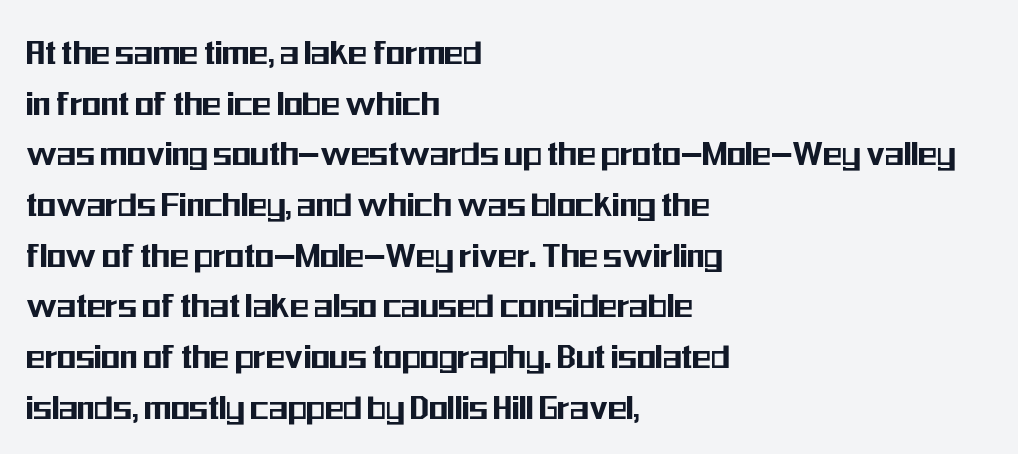
One glance says typical: line gaps are just what's usual. Line beginnings align vertically; line endings do not. Check the space under the baseline: it is left empty. Glyph-to-glyph distance matches everyday printed text.
